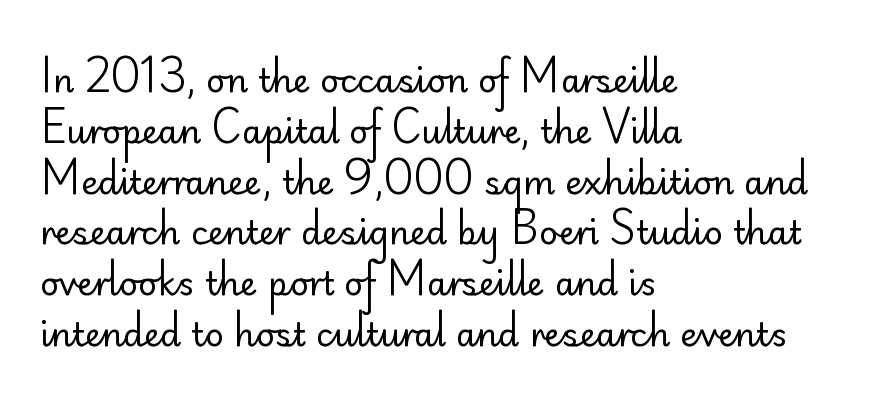
Q: Is the text bold? A: No.
Q: Is the text italic (slanted)? A: No, it is upright.
Q: Is the typeface a serif or a sans-serif typeface? A: Sans-serif.
Q: Is the text underlined? A: No.
Q: How is the paragraph aligned? A: Left-aligned.
Q: Is the spacing between letters normal or unusually wide? A: Normal.
Q: Is the spacing between lines tight, normal or loose? A: Normal.
Q: Width (condensed, normal, or wide)? A: Normal.
Q: Stroke contrast? A: Low.
Q: x-height? A: Small.
Q: Monospaced? A: No.
